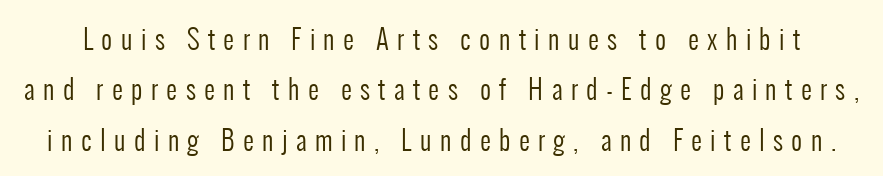
{"italic": "no", "bold": "no", "underline": "no", "line_spacing_ratio": 1.87, "letter_spacing": "wide", "letter_spacing_em": 0.31, "glyph_px": 27}
